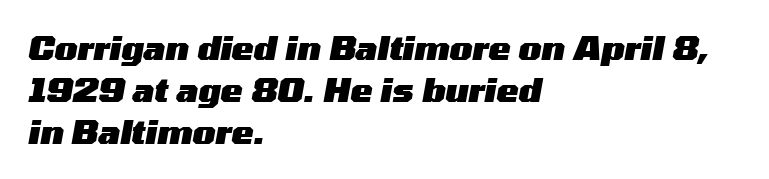
Teacher's note: observe the even left margin — that is flush-left alignment. Tracking here is standard; glyphs follow each other at the usual distance. Slanted lettering throughout. Here the designer chose a conventional face with non-uniform glyph widths. Glance below the letters and you will spot only blank space.
